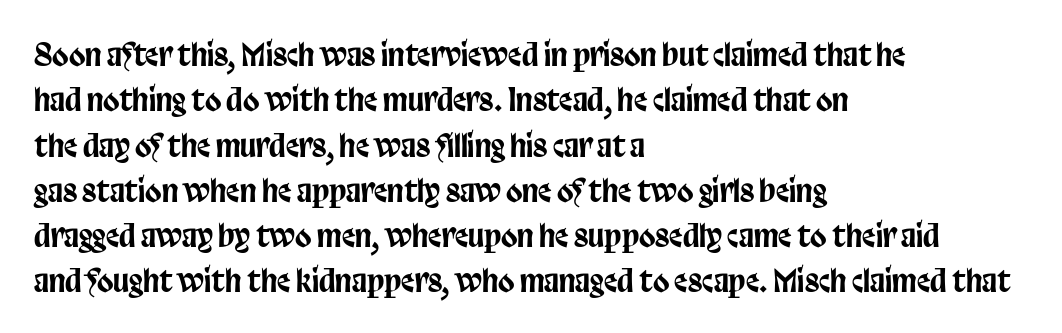
The designer went with a sans here, leaving each stem footless. Does the leading feel generous? No, just average. Unlike italic type, these characters show no tilt at all. Here the glyphs are tracked normally, forming tight word shapes.
